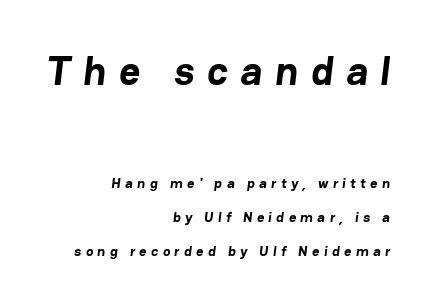
Reading down the block, your eye finds every line finishing at a fixed right position. Vertical spacing — loose. You get the large type first, then a drop to smaller type. Characters follow at a spacing far wider than the type designer built in.
